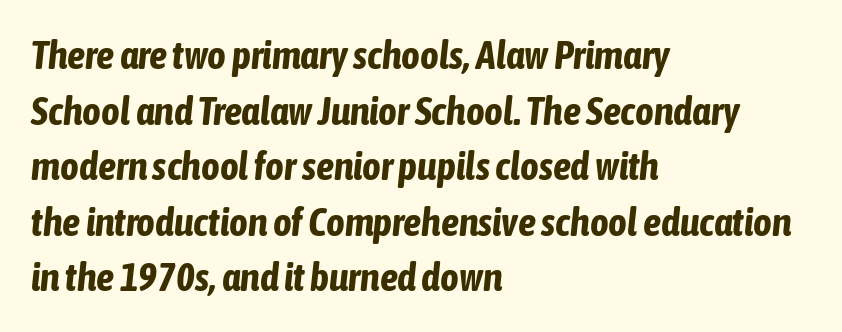
Successive baselines arrive at the customary interval. Slant detected: the letters are inclined. Where is the straight margin? On the left. Any mark beneath the type? The region is blank.
